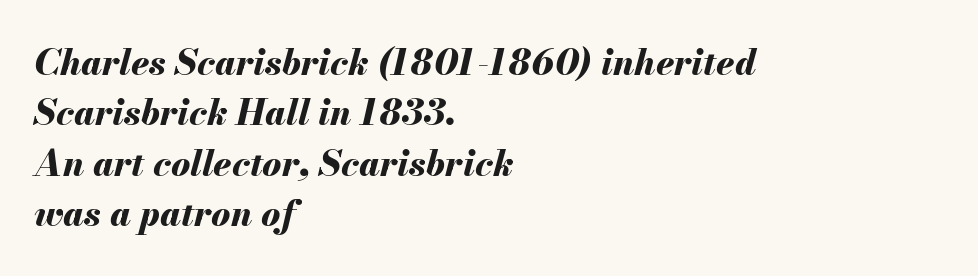
The strip under each line holds only bare page. Here the glyphs are tracked normally, forming tight word shapes. Regarding leading, the lines here are spaced in the standard way. The typography opts for an oblique posture over an upright one.
